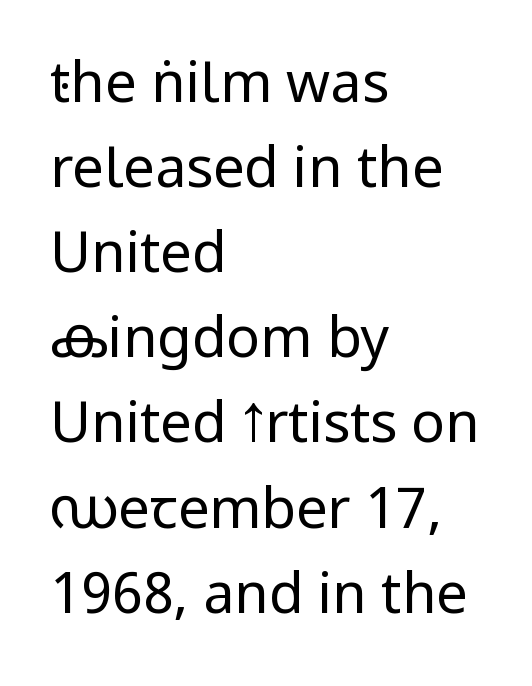
{"serif": "no", "italic": "no", "bold": "no", "weight": "regular", "width": "condensed", "stroke_contrast": "low", "underline": "no", "align": "left", "line_spacing": "normal", "line_spacing_ratio": 1.52, "letter_spacing": "normal", "letter_spacing_em": 0.0, "glyph_px": 56}
